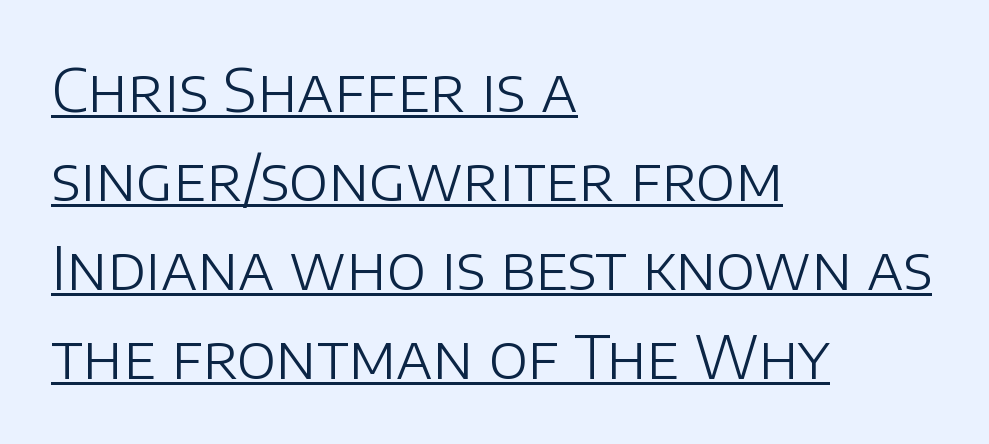
Q: Is the text bold? A: No.
Q: Is the text italic (slanted)? A: No, it is upright.
Q: Is the typeface a serif or a sans-serif typeface? A: Sans-serif.
Q: Is the text underlined? A: Yes.
Q: How is the paragraph aligned? A: Left-aligned.
Q: Is the spacing between letters normal or unusually wide? A: Normal.
Q: Is the spacing between lines tight, normal or loose? A: Normal.
Q: Width (condensed, normal, or wide)? A: Normal.
Q: Stroke contrast? A: Low.
Q: x-height? A: Large.
Q: Monospaced? A: No.
